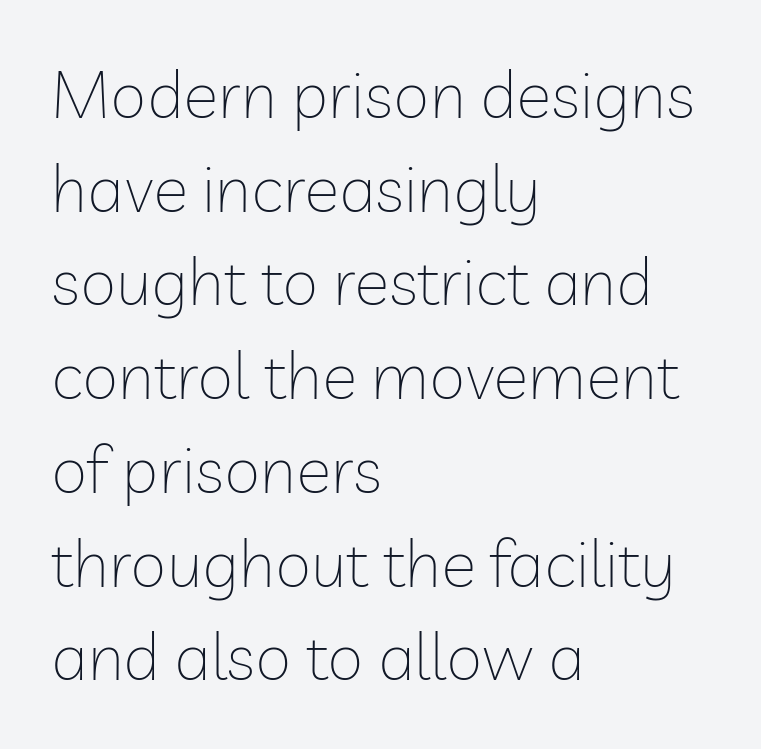
Q: Is the text bold? A: No.
Q: Is the text italic (slanted)? A: No, it is upright.
Q: Is the typeface a serif or a sans-serif typeface? A: Sans-serif.
Q: Is the text underlined? A: No.
Q: How is the paragraph aligned? A: Left-aligned.
Q: Is the spacing between letters normal or unusually wide? A: Normal.
Q: Is the spacing between lines tight, normal or loose? A: Normal.
Q: Width (condensed, normal, or wide)? A: Normal.
Q: Stroke contrast? A: Low.
Q: x-height? A: Medium.
Q: Monospaced? A: No.
